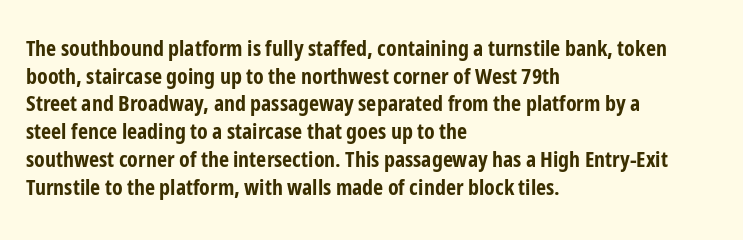
The image shows 22 px bold type, upright; set left-aligned, normal line spacing (1.26x), normal letter spacing, not underlined.
